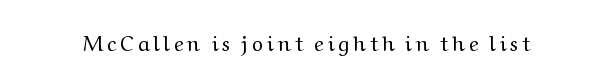
{"italic": "no", "bold": "no", "underline": "no", "glyph_px": 21}
